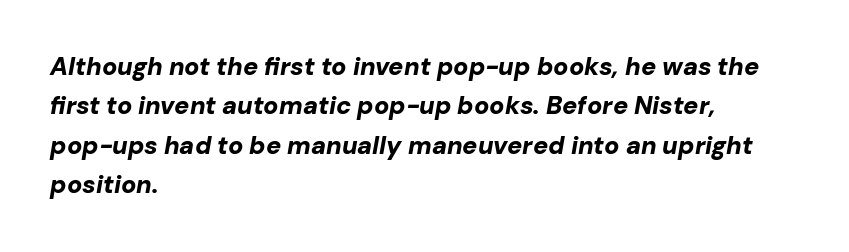
{"italic": "yes", "lean": "right", "slant_degrees": 10, "bold": "yes", "underline": "no", "align": "left", "line_spacing": "normal", "line_spacing_ratio": 1.58, "letter_spacing": "normal", "letter_spacing_em": 0.0, "glyph_px": 25}
